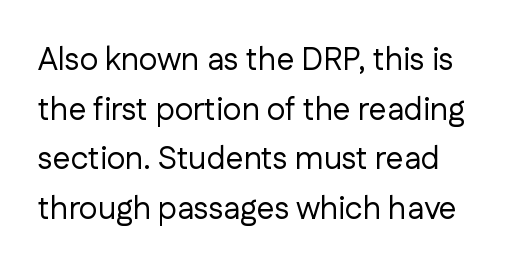
{"serif": "no", "italic": "no", "bold": "no", "weight": "regular", "width": "normal", "stroke_contrast": "low", "x_height": "medium", "monospaced": "no", "underline": "no", "align": "left", "line_spacing": "normal", "line_spacing_ratio": 1.55, "letter_spacing": "normal", "letter_spacing_em": 0.0, "glyph_px": 32}
